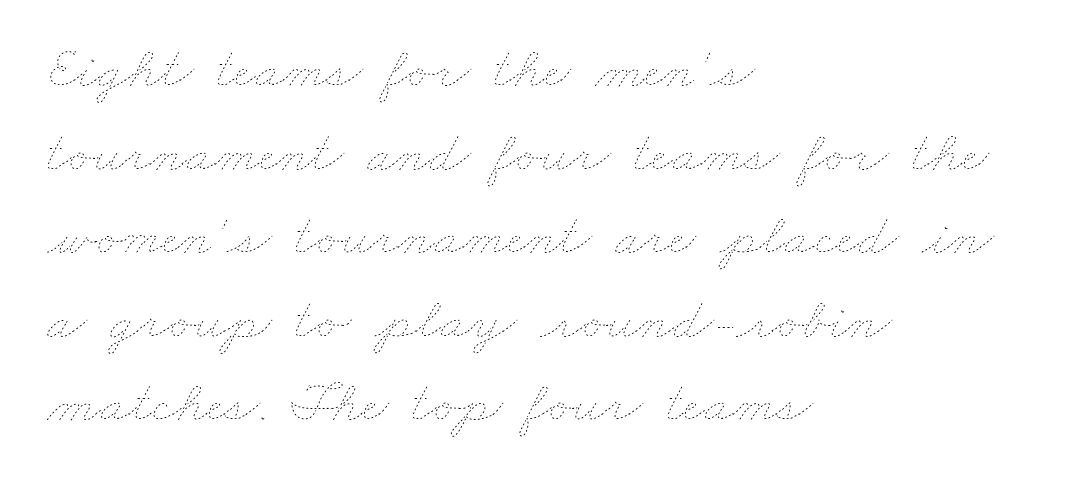
The image shows 58 px thin, wide type; set left-aligned, normal line spacing (1.44x), normal letter spacing, not underlined; low stroke contrast and a small x-height.
